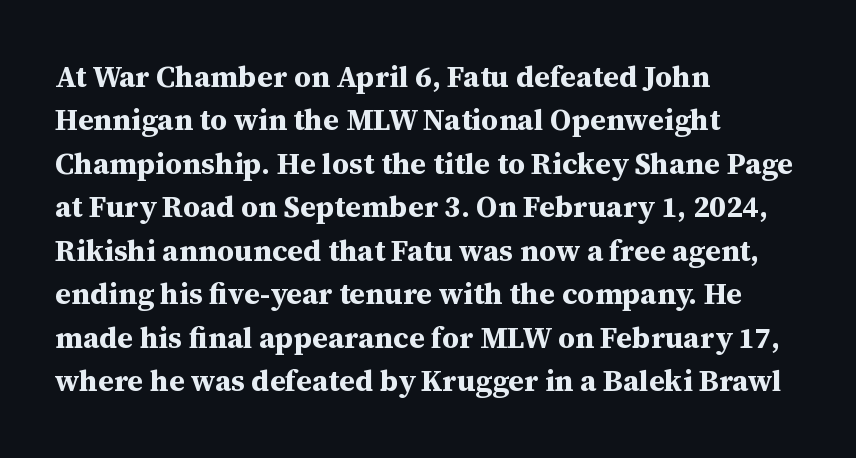
{"serif": "yes", "italic": "no", "bold": "yes", "weight": "bold", "width": "normal", "stroke_contrast": "medium", "x_height": "medium", "monospaced": "no", "underline": "no", "align": "left", "line_spacing": "normal", "line_spacing_ratio": 1.45, "letter_spacing": "normal", "letter_spacing_em": 0.0, "glyph_px": 30}
